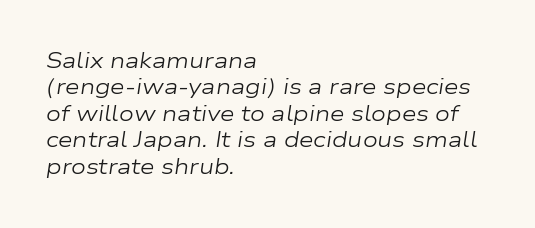
The passage shown stacks its lines at a standard gap. The foot of each line stays bare and open. Unbolded letterforms with no extra heft. Looking at the ascenders, they clearly lean. Which margin do the lines hug? The left one — the right edge is uneven.
